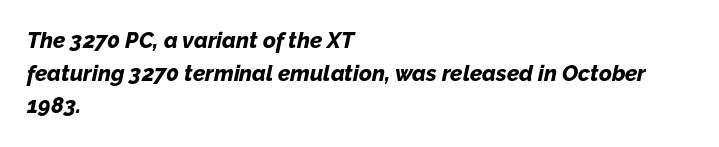
The image shows 22 px bold type, italic (leaning right); set left-aligned, normal line spacing (1.48x), normal letter spacing, not underlined.
